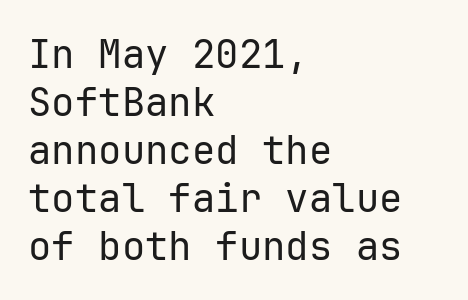
The image shows 39 px regular-weight sans-serif type, upright, monospaced; set left-aligned, line spacing 1.23x, normal letter spacing, not underlined; low stroke contrast and a medium x-height.
